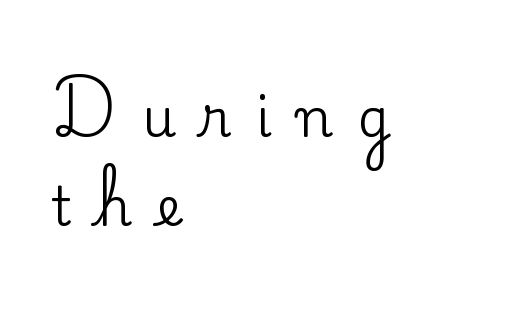
The passage shown stacks its lines at a standard gap. Characters remain perfectly vertical along every line. Type without underlining. The letters are spread apart with noticeably loose tracking. The face used here is seriffed, in the tradition of book romans. Is this a fixed-width face? No — the glyphs have proportional, varying widths.
